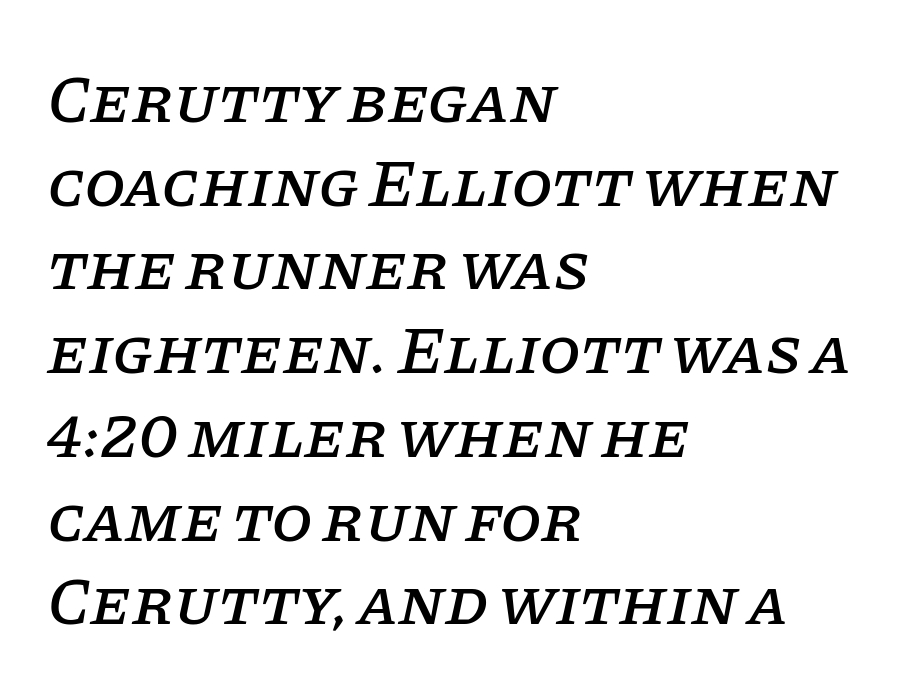
{"serif": "yes", "italic": "yes", "lean": "right", "slant_degrees": 11, "width": "normal", "stroke_contrast": "low", "x_height": "large", "monospaced": "no", "underline": "no", "align": "left", "line_spacing": "normal", "line_spacing_ratio": 1.25, "letter_spacing": "normal", "letter_spacing_em": 0.0, "glyph_px": 67}
